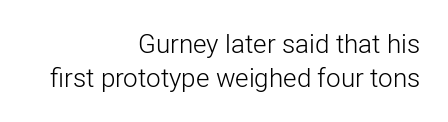
The image shows 26 px text type, upright; set right-aligned, normal line spacing (1.3x), normal letter spacing, not underlined.
